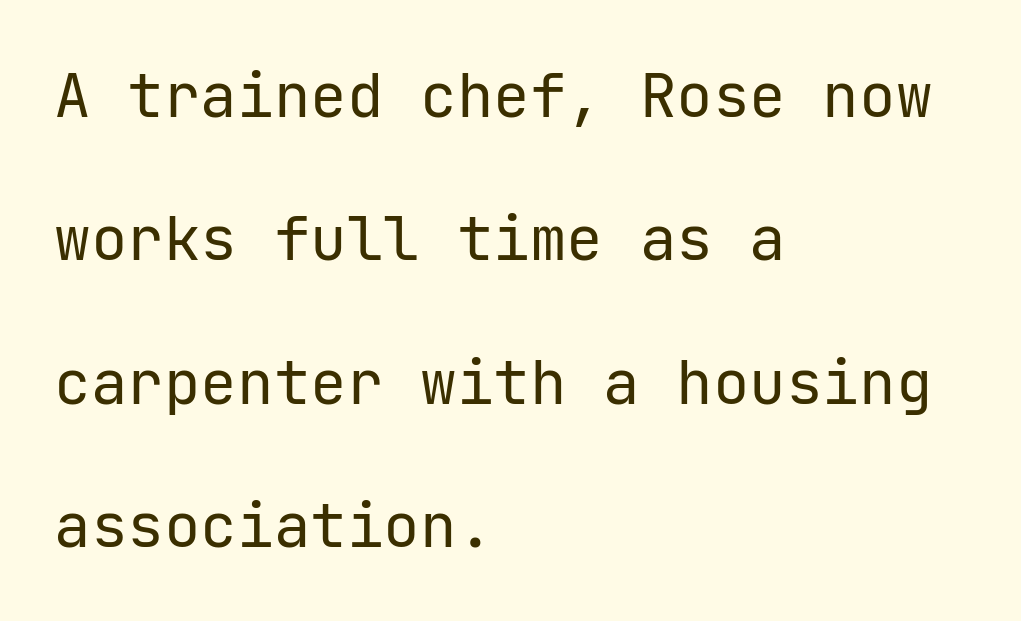
Q: Is the text bold? A: No.
Q: Is the text italic (slanted)? A: No, it is upright.
Q: Is the typeface a serif or a sans-serif typeface? A: Sans-serif.
Q: Is the text underlined? A: No.
Q: How is the paragraph aligned? A: Left-aligned.
Q: Is the spacing between letters normal or unusually wide? A: Normal.
Q: Is the spacing between lines tight, normal or loose? A: Loose.
Q: Width (condensed, normal, or wide)? A: Normal.
Q: Stroke contrast? A: Low.
Q: x-height? A: Medium.
